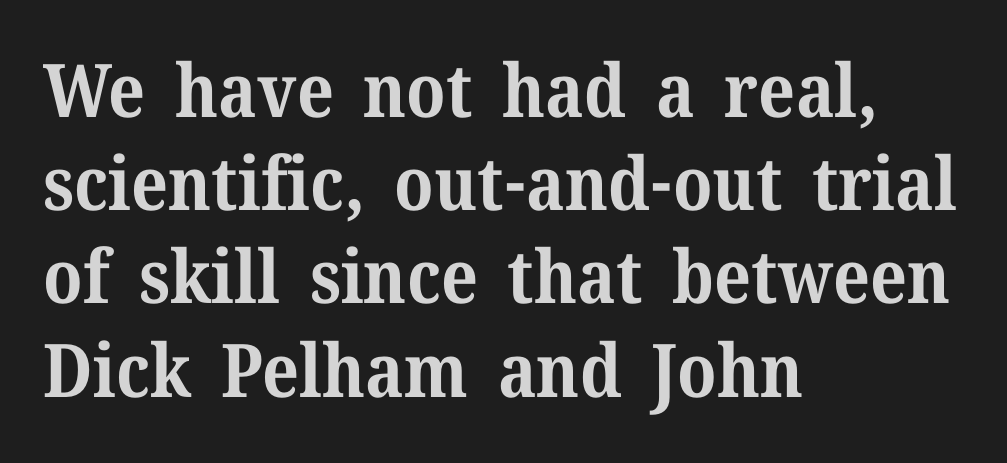
The image shows 74 px bold serif type, upright; set left-aligned, normal line spacing (1.26x), normal letter spacing, not underlined; medium stroke contrast and a medium x-height.
